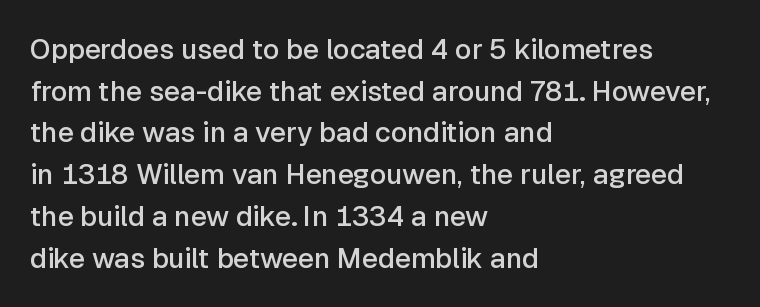
Is the type bold? Partly — it's a semibold, heavier than regular but not fully bold. Glance below the letters and you will spot only blank space. These lines keep a tight, regular rhythm from letter to letter. Do the characters align in a grid? No, the font is proportional. Observe the absence of serifs on each vertical stroke in this sample.
